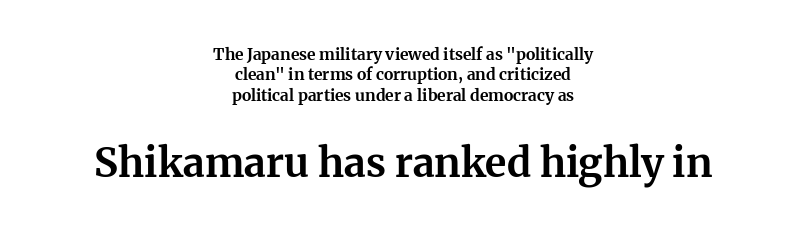
Q: Is the text bold? A: Yes.
Q: Is the text italic (slanted)? A: No, it is upright.
Q: Is the typeface a serif or a sans-serif typeface? A: Serif.
Q: Is the text underlined? A: No.
Q: How is the paragraph aligned? A: Centered.
Q: Is the spacing between letters normal or unusually wide? A: Normal.
Q: Is the spacing between lines tight, normal or loose? A: Normal.
Q: Which block of text is set in a larger size, the first (top) or the second (bottom)? A: The second (bottom) one.
Q: Width (condensed, normal, or wide)? A: Normal.
Q: Stroke contrast? A: Medium.
Q: x-height? A: Medium.
Q: Monospaced? A: No.
